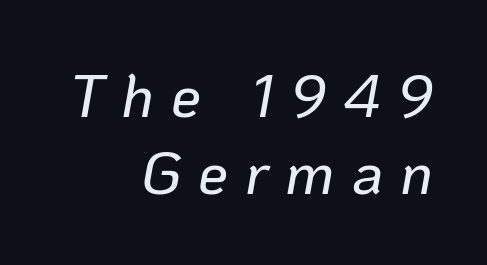
This is oblique type, the kind used for emphasis or titles. Plain, unruled lines of type. The passage is arranged like a letterhead date or caption credit — flush right. Between one letter and the next there's a generous, obvious gap. The rows are spaced the way most documents space them.
